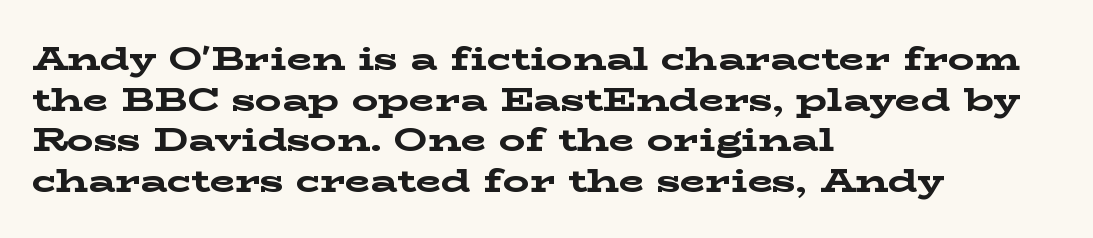
Q: Is the text bold? A: Yes.
Q: Is the text italic (slanted)? A: No, it is upright.
Q: Is the typeface a serif or a sans-serif typeface? A: Serif.
Q: Is the text underlined? A: No.
Q: How is the paragraph aligned? A: Left-aligned.
Q: Is the spacing between letters normal or unusually wide? A: Normal.
Q: Width (condensed, normal, or wide)? A: Wide.
Q: Stroke contrast? A: Low.
Q: x-height? A: Medium.
Q: Monospaced? A: No.
